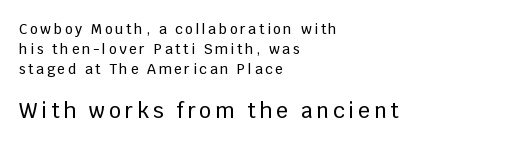
{"italic": "no", "underline": "no", "align": "left", "line_spacing": "normal", "line_spacing_ratio": 1.43, "larger_block": "second", "size_ratio": 1.5, "glyph_px": 21}
